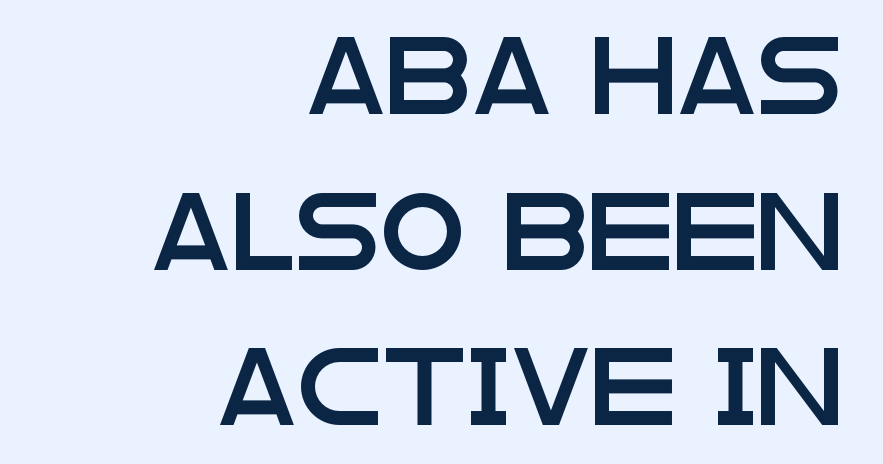
Q: Is the text italic (slanted)? A: No, it is upright.
Q: Is the typeface a serif or a sans-serif typeface? A: Sans-serif.
Q: Is the text underlined? A: No.
Q: How is the paragraph aligned? A: Right-aligned.
Q: Is the spacing between letters normal or unusually wide? A: Normal.
Q: Is the spacing between lines tight, normal or loose? A: Loose.
Q: Width (condensed, normal, or wide)? A: Wide.
Q: Stroke contrast? A: Low.
Q: x-height? A: Large.
Q: Monospaced? A: No.
